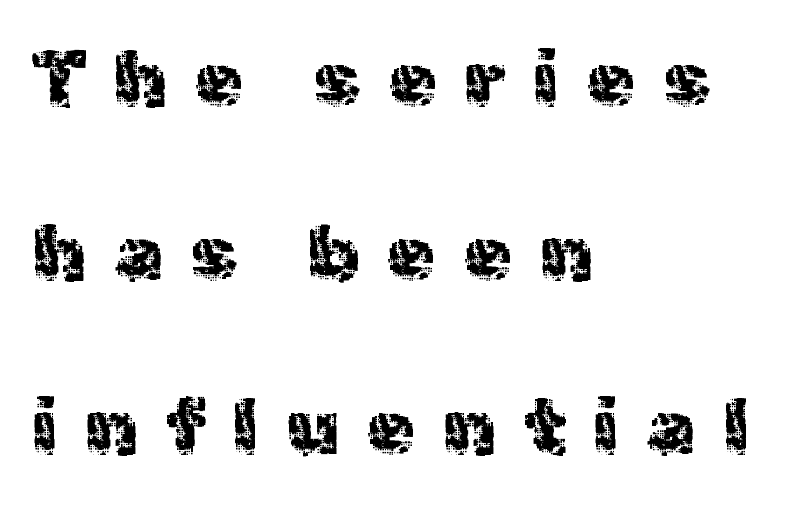
{"serif": "no", "italic": "no", "bold": "no", "weight": "regular", "width": "normal", "x_height": "medium", "monospaced": "no", "underline": "no", "align": "left", "line_spacing": "loose", "line_spacing_ratio": 2.23, "letter_spacing": "wide", "letter_spacing_em": 0.36, "glyph_px": 78}
